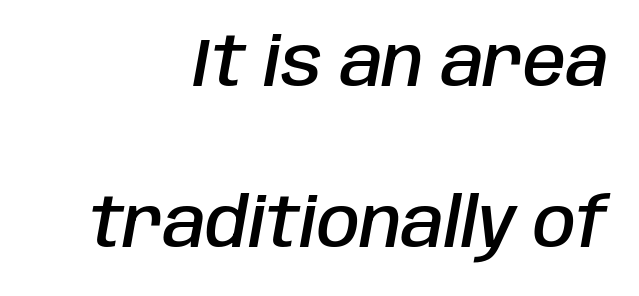
Q: Is the text bold? A: Semi-bold.
Q: Is the text italic (slanted)? A: Yes, it leans right by about 10 degrees.
Q: Is the text underlined? A: No.
Q: How is the paragraph aligned? A: Right-aligned.
Q: Is the spacing between letters normal or unusually wide? A: Normal.
Q: Is the spacing between lines tight, normal or loose? A: Loose.
Q: Width (condensed, normal, or wide)? A: Condensed.
Q: Stroke contrast? A: Low.
Q: x-height? A: Large.
Q: Monospaced? A: No.
